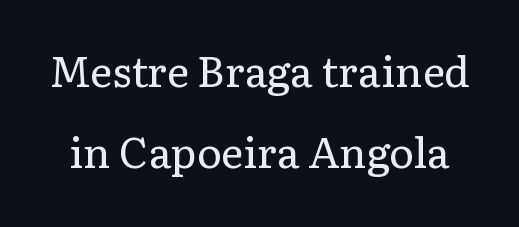
Q: Is the text bold? A: No.
Q: Is the text italic (slanted)? A: No, it is upright.
Q: Is the typeface a serif or a sans-serif typeface? A: Serif.
Q: Is the text underlined? A: No.
Q: Is the spacing between letters normal or unusually wide? A: Normal.
Q: Is the spacing between lines tight, normal or loose? A: Loose.
Q: Width (condensed, normal, or wide)? A: Normal.
Q: Stroke contrast? A: Low.
Q: x-height? A: Medium.
Q: Monospaced? A: No.
